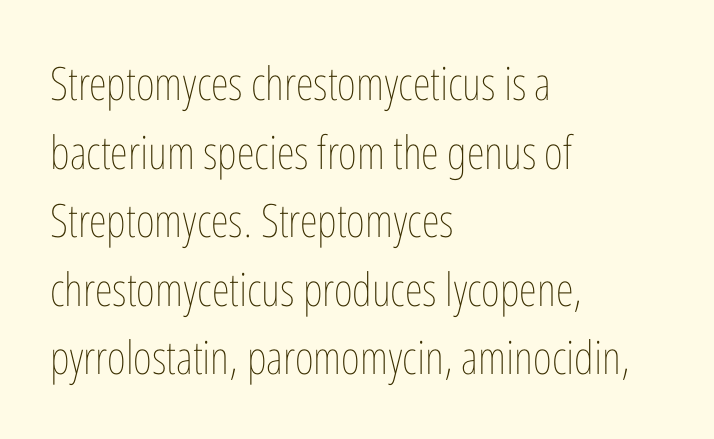
Q: Is the text bold? A: No.
Q: Is the text italic (slanted)? A: No, it is upright.
Q: Is the text underlined? A: No.
Q: How is the paragraph aligned? A: Left-aligned.
Q: Is the spacing between letters normal or unusually wide? A: Normal.
Q: Is the spacing between lines tight, normal or loose? A: Normal.
Q: Width (condensed, normal, or wide)? A: Condensed.
Q: Stroke contrast? A: Low.
Q: x-height? A: Medium.
Q: Monospaced? A: No.
